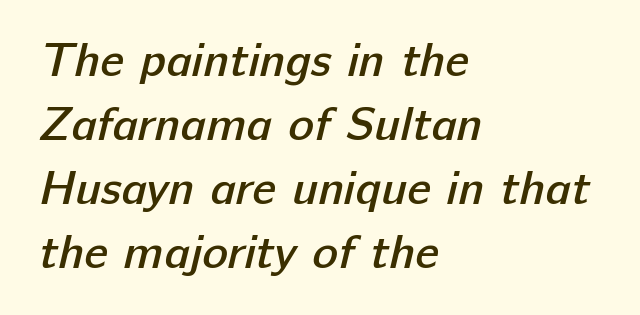
The image shows 48 px semibold sans-serif type; set left-aligned, normal line spacing (1.33x), normal letter spacing, not underlined; low stroke contrast and a medium x-height.
